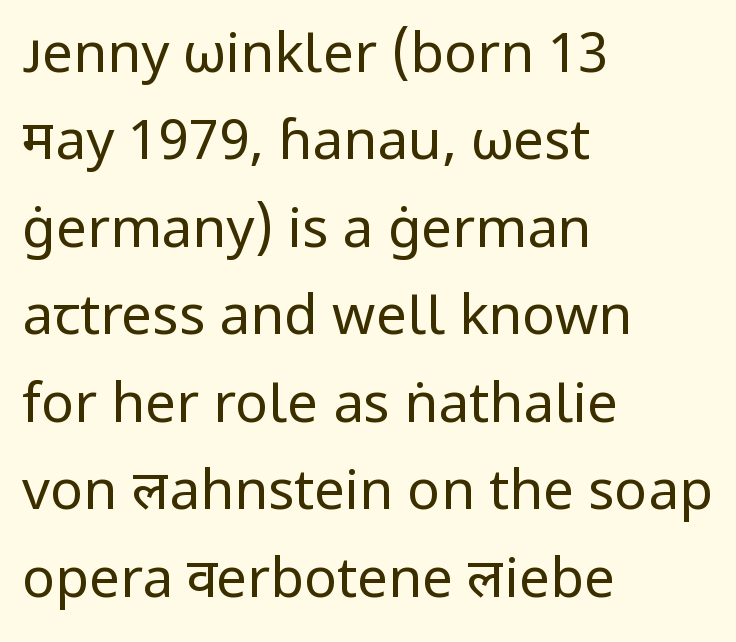
The image shows 55 px regular-weight sans-serif type, upright; set left-aligned, normal line spacing (1.59x), normal letter spacing, not underlined; low stroke contrast and a medium x-height.
